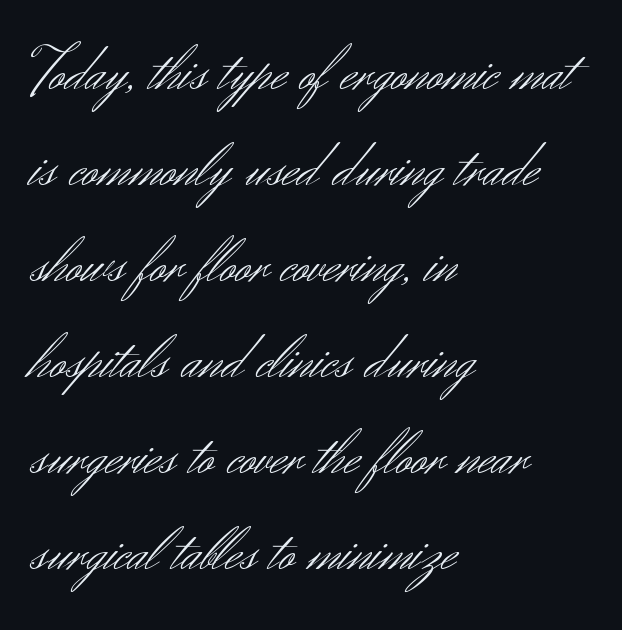
Q: Is the text bold? A: No.
Q: Is the text italic (slanted)? A: Yes.
Q: Is the typeface a serif or a sans-serif typeface? A: Sans-serif.
Q: Is the text underlined? A: No.
Q: How is the paragraph aligned? A: Left-aligned.
Q: Is the spacing between letters normal or unusually wide? A: Normal.
Q: Is the spacing between lines tight, normal or loose? A: Normal.
Q: Width (condensed, normal, or wide)? A: Normal.
Q: Stroke contrast? A: Medium.
Q: x-height? A: Small.
Q: Monospaced? A: No.
